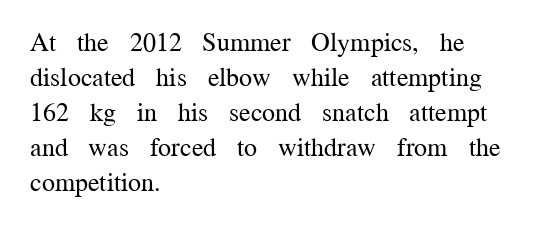
How are the letters spaced? Ordinarily, with no added tracking. Has an underline been added? It has not. Honestly, the row spacing looks completely unremarkable. The font is comparable to plain body text, perhaps lighter. Visually the block forms a straight wall on the left and a jagged coastline on the right.
